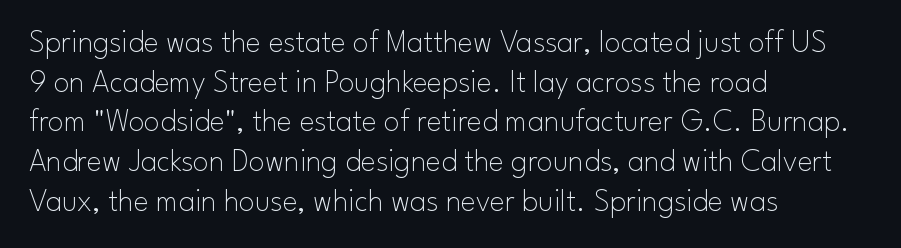
{"serif": "no", "italic": "no", "bold": "no", "weight": "thin", "width": "normal", "stroke_contrast": "low", "x_height": "small", "monospaced": "no", "underline": "no", "align": "left", "line_spacing_ratio": 1.24, "letter_spacing": "normal", "letter_spacing_em": 0.0, "glyph_px": 32}
